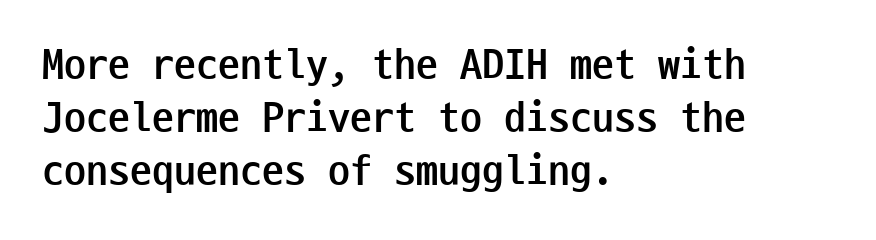
The image shows 44 px semibold, condensed sans-serif type, upright, monospaced; set left-aligned, line spacing 1.21x, normal letter spacing, not underlined; low stroke contrast and a medium x-height.
